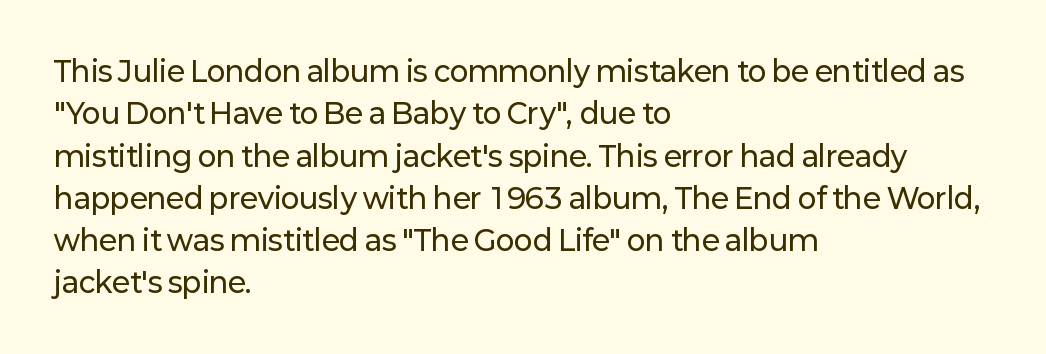
These lines sit exactly where default settings would place them. The rendering keeps characters at their native spacing. Style check: upright. Font category for this specimen: sans-serif. The typesetter chose a ragged-right arrangement here.
